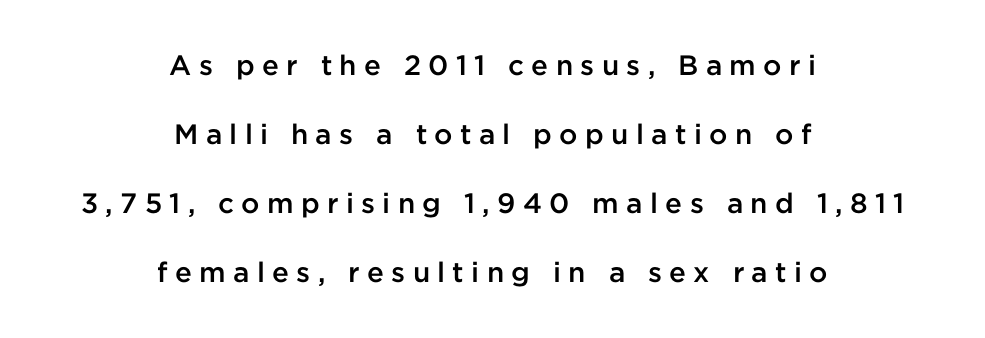
Q: Is the text bold? A: Semi-bold.
Q: Is the text italic (slanted)? A: No, it is upright.
Q: Is the typeface a serif or a sans-serif typeface? A: Sans-serif.
Q: Is the text underlined? A: No.
Q: How is the paragraph aligned? A: Centered.
Q: Is the spacing between letters normal or unusually wide? A: Unusually wide.
Q: Is the spacing between lines tight, normal or loose? A: Loose.
Q: Width (condensed, normal, or wide)? A: Normal.
Q: Stroke contrast? A: Low.
Q: x-height? A: Medium.
Q: Monospaced? A: No.
